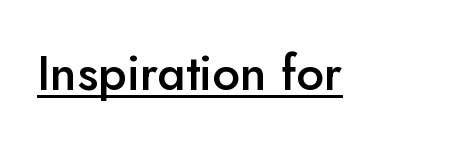
{"serif": "no", "italic": "no", "bold": "semi", "weight": "semibold", "width": "normal", "stroke_contrast": "low", "x_height": "small", "monospaced": "no", "underline": "yes", "letter_spacing": "normal", "letter_spacing_em": 0.0, "glyph_px": 49}
